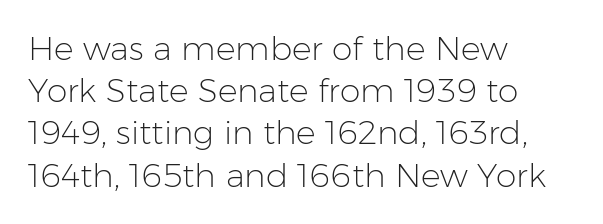
No extra tracking has been applied to these lines. Does the copy run flush right? No — it runs flush left. Evenly set lines give the paragraph a standard silhouette. You can tell from the bare stems that sans-serif type was used. Each letter keeps its own natural width here, so spacing adapts to shape. Counters stay open thanks to moderate or lighter strokes.
